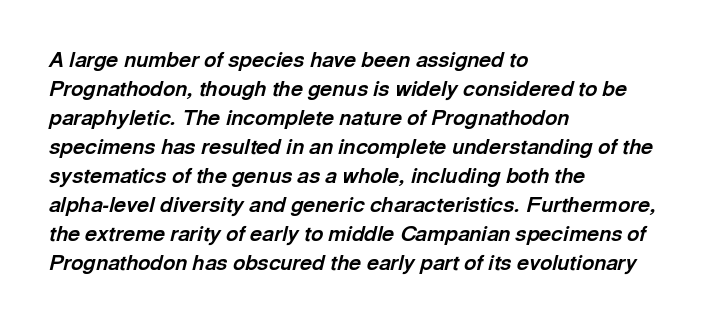
Does the weight exceed regular? Yes, all the way to bold. Underline: absent. The tracking reads as untouched default to a designer's eye. A classic flush-left, rag-right setting is used for this passage. Does the leading feel generous? No, just average. Looking at the ascenders, they clearly lean.
